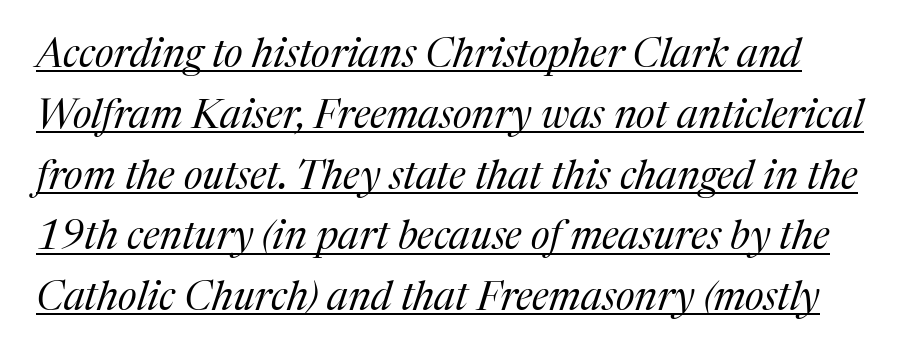
The image shows 40 px regular-weight serif type, italic (leaning right); set normal line spacing (1.52x), normal letter spacing, underlined; medium stroke contrast and a medium x-height.
